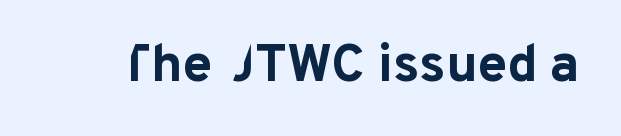
The image shows 53 px bold sans-serif type, upright; set normal letter spacing, not underlined; low stroke contrast and a medium x-height.
